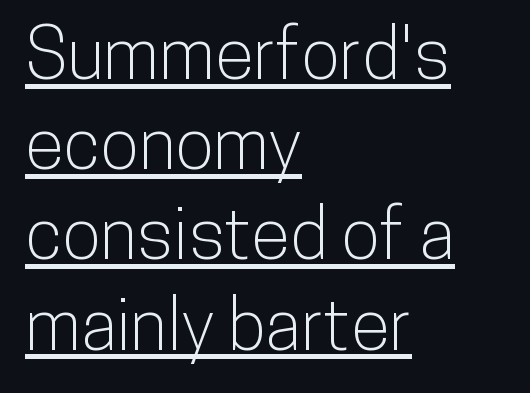
These lines are rendered in a variable-pitch font. Is the block centered? No — it sits flush against the left margin. The rendering uses the underline text-decoration. Letterform terminals end flat and unadorned throughout the passage. Nope, not italic — everything's standing straight.
